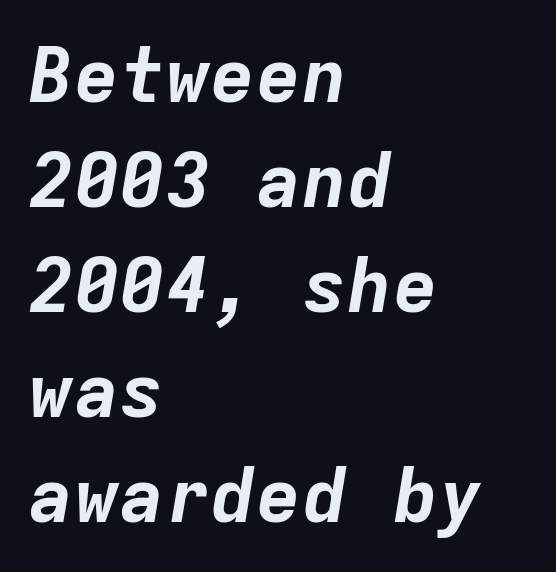
Typesetter's note: full bold, strokes at maximum text heaviness. Each line starts at the same left margin while the right side varies. Italic? Definitely — the glyphs are oblique. Descenders are the only things crossing below the line.
